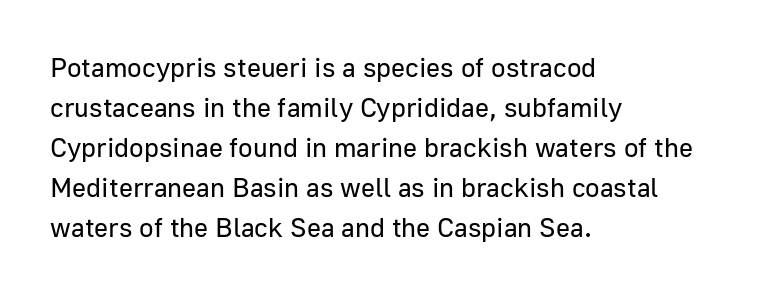
Q: Is the text bold? A: No.
Q: Is the text italic (slanted)? A: No, it is upright.
Q: Is the text underlined? A: No.
Q: How is the paragraph aligned? A: Left-aligned.
Q: Is the spacing between letters normal or unusually wide? A: Normal.
Q: Is the spacing between lines tight, normal or loose? A: Normal.
